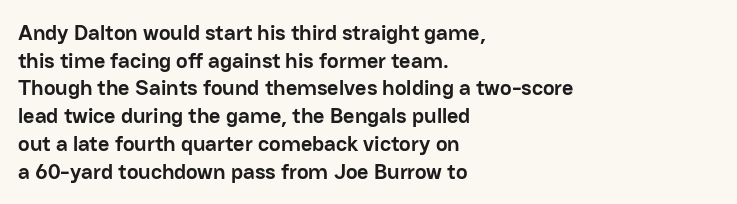
These words are printed bold, with thick strokes throughout. The string is rendered with underlining switched off. What's the leading like? Ordinary, nothing unusual. Tracking value appears to be zero — textbook default spacing. This rendering uses left alignment, leaving the right contour irregular. Every stem runs plumb, perpendicular to the baseline.
